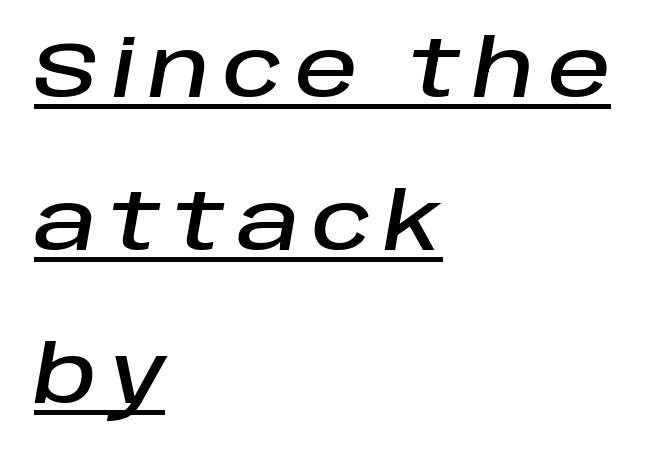
This sample carries an underscore along the baseline area. These lines are rendered in a variable-pitch font. The paragraph has a hard left edge and a soft right edge. Widely set lines give the paragraph a tall, airy silhouette.
